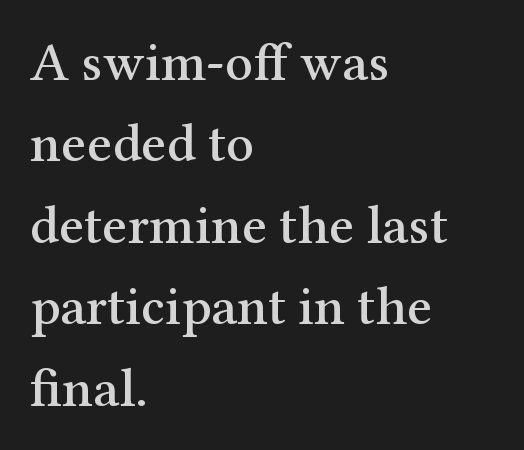
Q: Is the text italic (slanted)? A: No, it is upright.
Q: Is the typeface a serif or a sans-serif typeface? A: Serif.
Q: Is the text underlined? A: No.
Q: How is the paragraph aligned? A: Left-aligned.
Q: Is the spacing between letters normal or unusually wide? A: Normal.
Q: Is the spacing between lines tight, normal or loose? A: Normal.
Q: Width (condensed, normal, or wide)? A: Normal.
Q: Stroke contrast? A: Medium.
Q: x-height? A: Medium.
Q: Monospaced? A: No.
